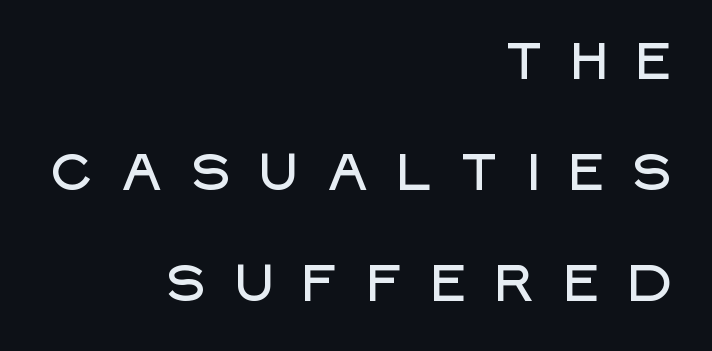
The image shows 51 px sans-serif type, upright; set right-aligned, loose line spacing (2.18x), unusually wide letter spacing (+0.49 em), not underlined; low stroke contrast and a large x-height.
